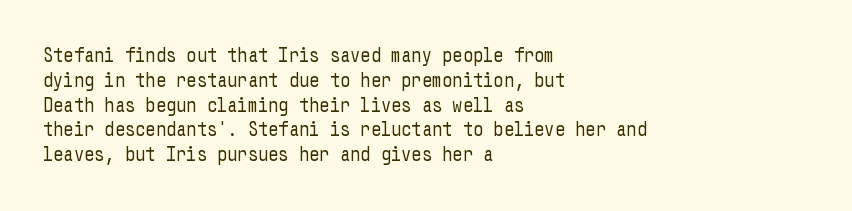
Q: Is the text bold? A: No.
Q: Is the text italic (slanted)? A: No, it is upright.
Q: Is the text underlined? A: No.
Q: How is the paragraph aligned? A: Left-aligned.
Q: Is the spacing between letters normal or unusually wide? A: Normal.
